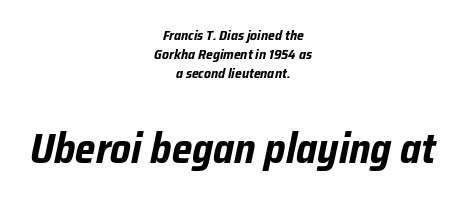
{"italic": "yes", "lean": "right", "slant_degrees": 12, "bold": "yes", "weight": "bold", "width": "condensed", "stroke_contrast": "low", "x_height": "medium", "monospaced": "no", "underline": "no", "align": "center", "line_spacing": "normal", "line_spacing_ratio": 1.37, "letter_spacing": "normal", "letter_spacing_em": 0.0, "larger_block": "second", "size_ratio": 3.0, "glyph_px": 42}
